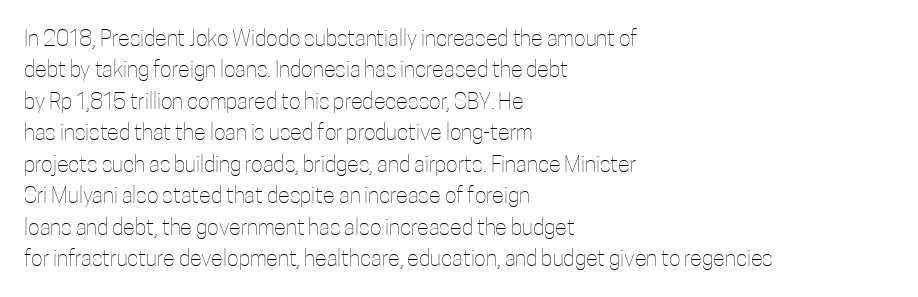
{"italic": "no", "bold": "no", "underline": "no", "align": "left", "line_spacing": "normal", "line_spacing_ratio": 1.43, "letter_spacing": "normal", "letter_spacing_em": 0.0, "glyph_px": 22}
